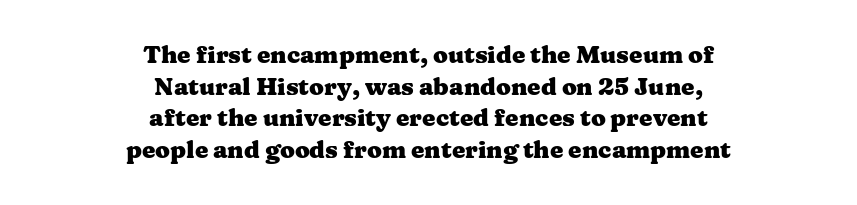
Strokes here are thick enough to call this a true bold. Rule under the text: the space is simply empty. Letter spacing: default. Vertical strokes here are truly vertical. The passage shown stacks its lines at a standard gap. Centered paragraph, ragged on both sides.
